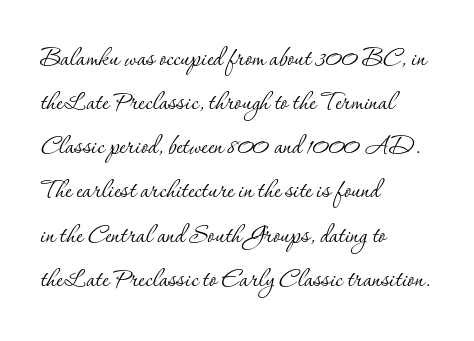
Q: Is the text bold? A: No.
Q: Is the text italic (slanted)? A: Yes.
Q: Is the typeface a serif or a sans-serif typeface? A: Serif.
Q: Is the text underlined? A: No.
Q: How is the paragraph aligned? A: Left-aligned.
Q: Is the spacing between letters normal or unusually wide? A: Normal.
Q: Is the spacing between lines tight, normal or loose? A: Normal.
Q: Width (condensed, normal, or wide)? A: Normal.
Q: Stroke contrast? A: Low.
Q: x-height? A: Small.
Q: Monospaced? A: No.
